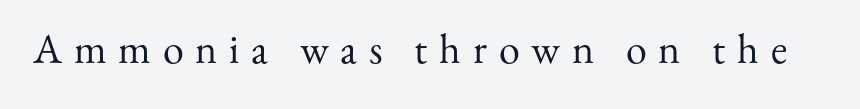
{"serif": "yes", "italic": "no", "bold": "no", "weight": "regular", "width": "normal", "stroke_contrast": "medium", "x_height": "small", "monospaced": "no", "underline": "no", "letter_spacing": "wide", "letter_spacing_em": 0.28, "glyph_px": 42}
